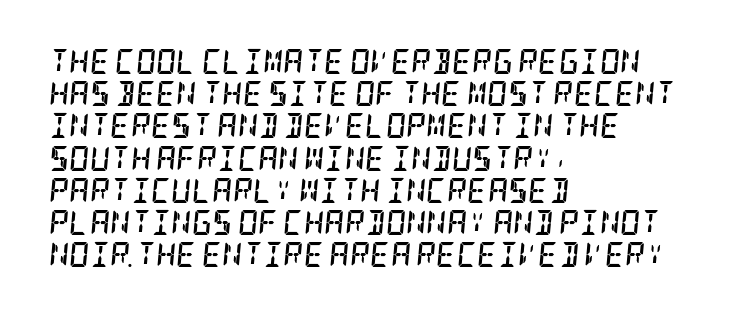
{"italic": "yes", "lean": "right", "slant_degrees": 5, "bold": "yes", "underline": "no", "align": "left", "line_spacing": "normal", "line_spacing_ratio": 1.29, "letter_spacing": "normal", "letter_spacing_em": 0.0, "glyph_px": 25}
